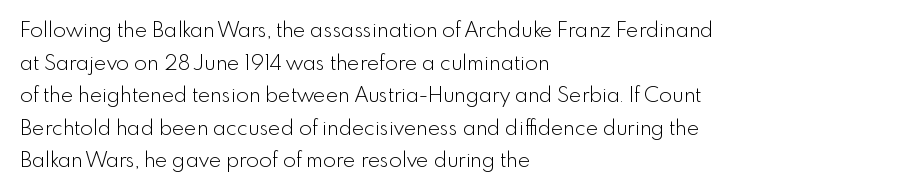
{"italic": "no", "bold": "no", "underline": "no", "align": "left", "line_spacing": "normal", "line_spacing_ratio": 1.55, "letter_spacing": "normal", "letter_spacing_em": 0.0, "glyph_px": 21}
